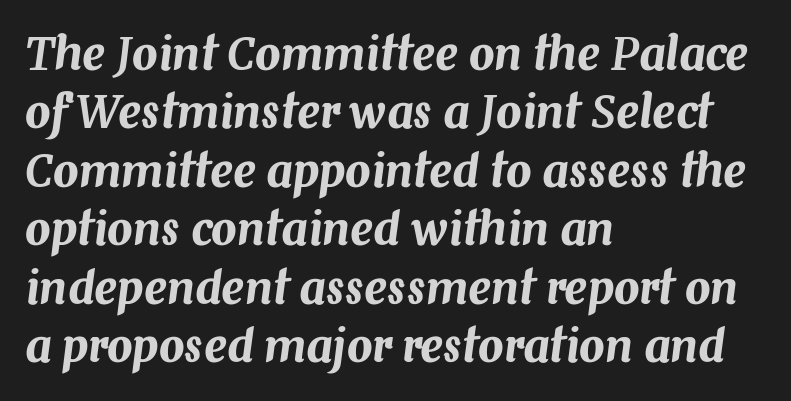
This is oblique type, the kind used for emphasis or titles. This rendering features lettering with no underline. Layout note: lines flush left. The letterforms sit shoulder to shoulder at normal distance.
